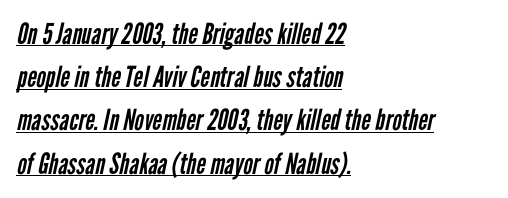
How would I describe the line gaps? Plain and ordinary. The face used here is rendered with its standard letterfit. Ink coverage per letter is moderate at most. No feet cap the strokes, marking this as sans-serif type.
